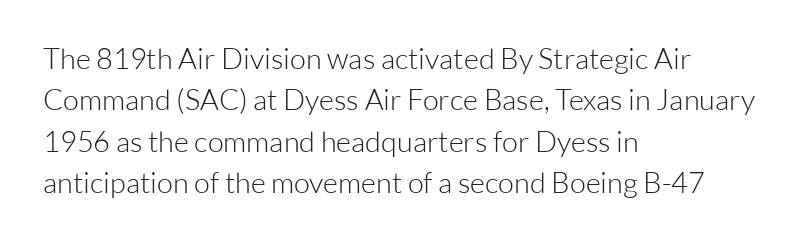
The image shows 29 px light sans-serif type, upright; set left-aligned, normal line spacing (1.43x), normal letter spacing, not underlined; low stroke contrast and a medium x-height.
